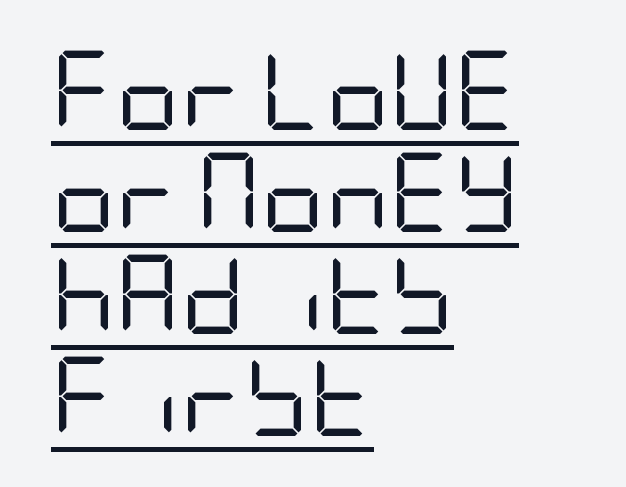
{"serif": "no", "italic": "no", "bold": "no", "weight": "regular", "width": "condensed", "stroke_contrast": "low", "x_height": "large", "underline": "yes", "align": "left", "line_spacing": "normal", "line_spacing_ratio": 1.29, "letter_spacing": "normal", "letter_spacing_em": 0.0, "glyph_px": 79}
